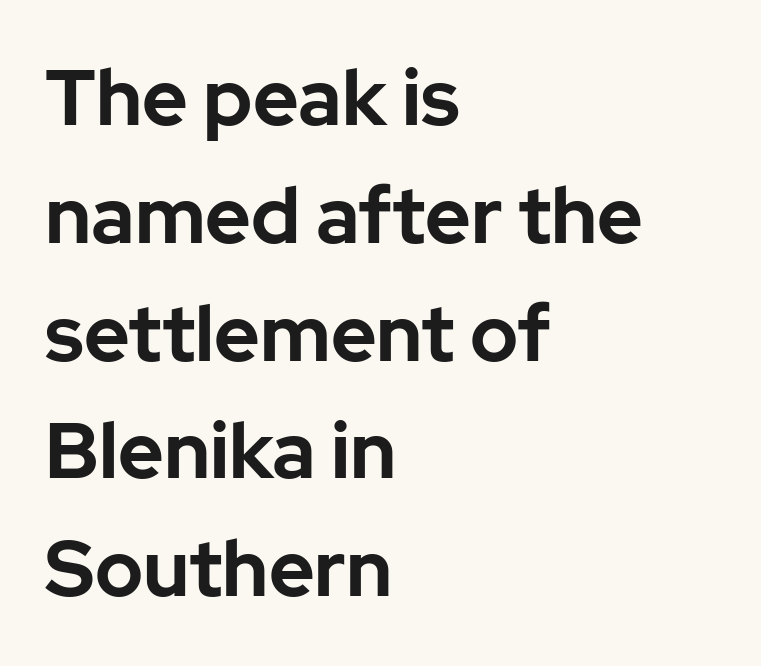
{"serif": "no", "italic": "no", "bold": "yes", "weight": "bold", "width": "normal", "stroke_contrast": "low", "x_height": "medium", "monospaced": "no", "underline": "no", "align": "left", "line_spacing": "normal", "line_spacing_ratio": 1.51, "letter_spacing": "normal", "letter_spacing_em": 0.0, "glyph_px": 78}
